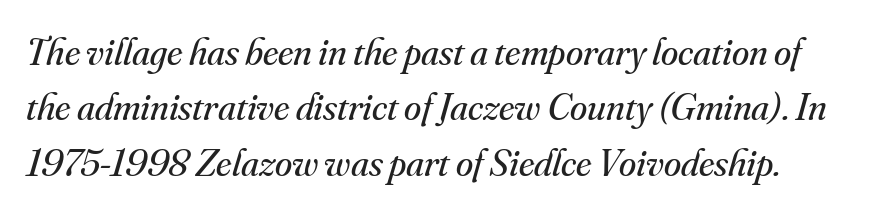
The face looks like a standard text weight, possibly lighter. Observe the serifs anchoring each vertical stroke in this sample. A bare baseline throughout the passage. Rows of type keep a routine distance in the vertical direction. The letters advance in unequal steps, a hallmark of proportional type. The font's italic variant was chosen for this text.
